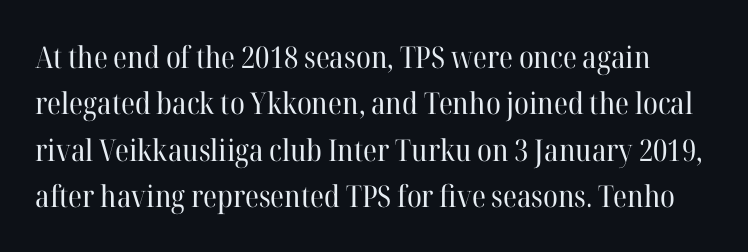
{"serif": "yes", "italic": "no", "bold": "no", "weight": "regular", "width": "normal", "stroke_contrast": "high", "x_height": "medium", "monospaced": "no", "underline": "no", "line_spacing": "normal", "line_spacing_ratio": 1.55, "letter_spacing": "normal", "letter_spacing_em": 0.0, "glyph_px": 30}
